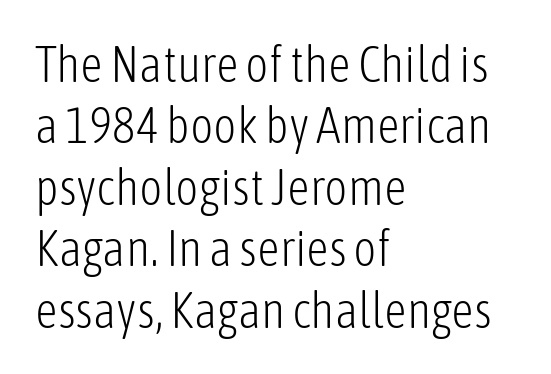
{"serif": "no", "italic": "no", "bold": "no", "weight": "light", "width": "condensed", "stroke_contrast": "low", "x_height": "medium", "monospaced": "no", "underline": "no", "align": "left", "line_spacing_ratio": 1.23, "letter_spacing": "normal", "letter_spacing_em": 0.0, "glyph_px": 50}
